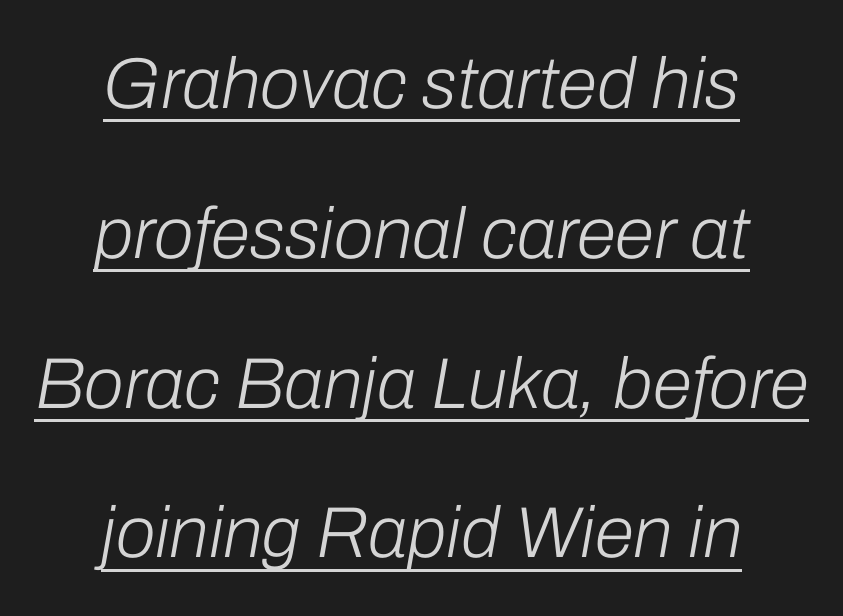
The image shows 72 px light type, italic (leaning right); set centered, loose line spacing (2.08x), normal letter spacing, underlined; low stroke contrast and a medium x-height.
